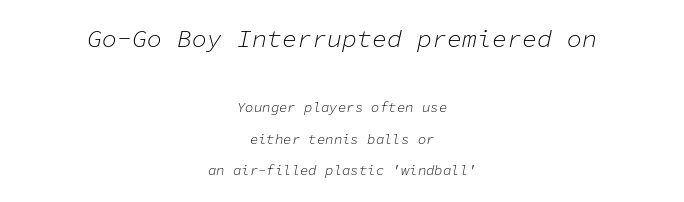
{"italic": "yes", "lean": "right", "slant_degrees": 11, "bold": "no", "underline": "no", "align": "center", "line_spacing": "loose", "line_spacing_ratio": 2.25, "letter_spacing": "normal", "letter_spacing_em": 0.0, "larger_block": "first", "size_ratio": 1.79, "glyph_px": 25}
